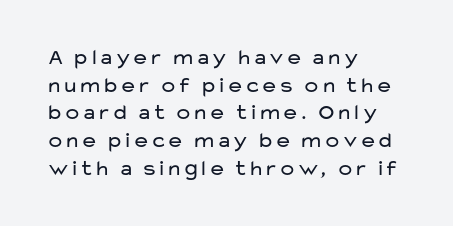
{"italic": "no", "bold": "no", "underline": "no", "align": "left", "line_spacing": "normal", "line_spacing_ratio": 1.26, "letter_spacing": "normal", "letter_spacing_em": 0.0, "glyph_px": 22}
